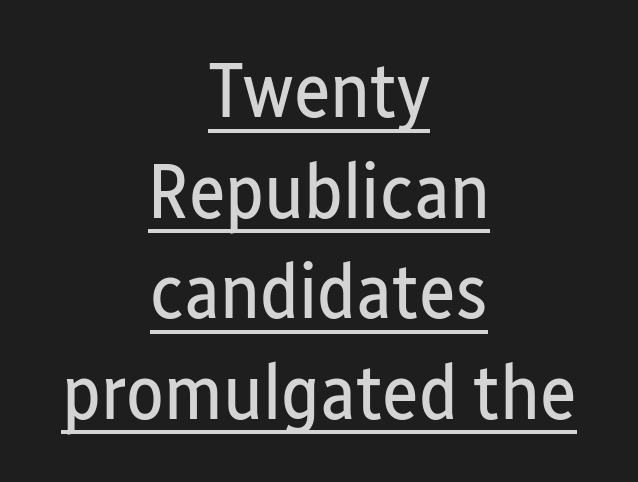
{"serif": "no", "italic": "no", "bold": "no", "weight": "regular", "width": "condensed", "stroke_contrast": "low", "x_height": "medium", "monospaced": "no", "underline": "yes", "align": "center", "line_spacing": "normal", "line_spacing_ratio": 1.29, "letter_spacing": "normal", "letter_spacing_em": 0.0, "glyph_px": 78}
